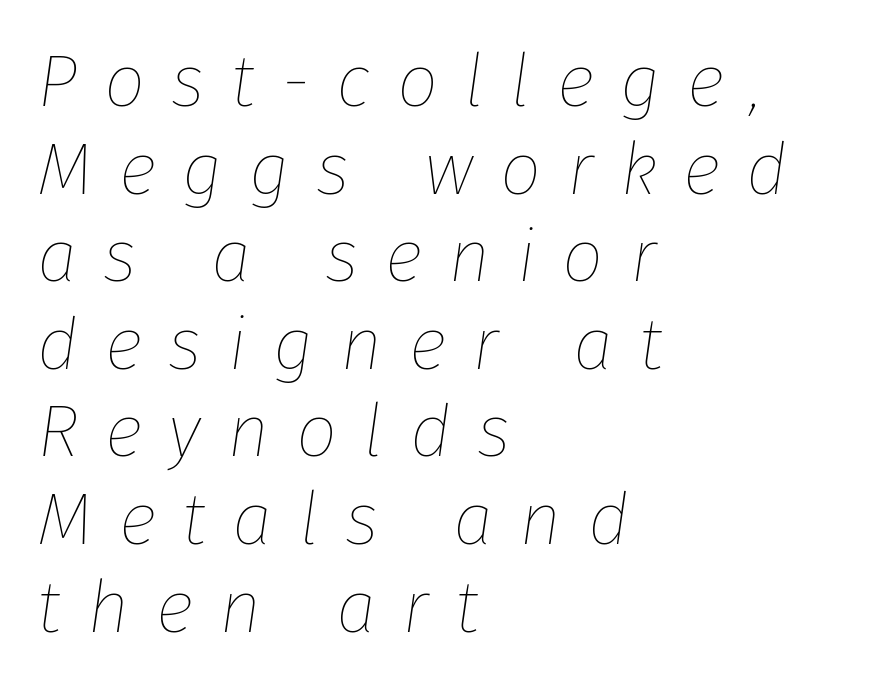
The image shows 73 px thin type, italic (leaning right); set left-aligned, line spacing 1.2x, unusually wide letter spacing (+0.36 em), not underlined; low stroke contrast and a medium x-height.
